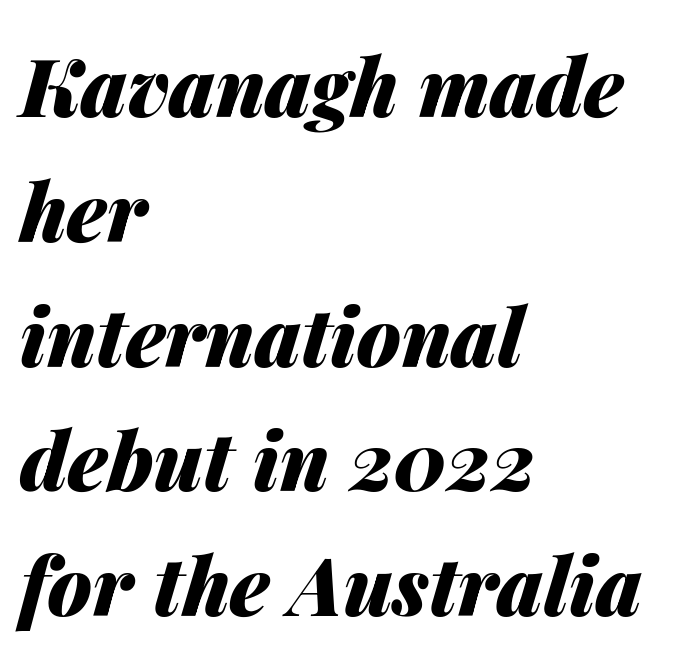
The image shows 80 px heavy type, italic (leaning right); set left-aligned, normal line spacing (1.56x), normal letter spacing, not underlined; medium stroke contrast and a medium x-height.
